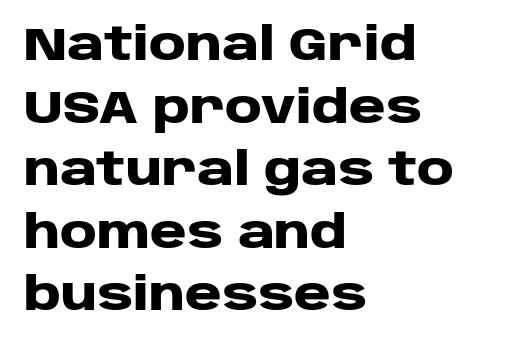
Is this a fixed-width face? No — the glyphs have proportional, varying widths. The specimen omits any rule beneath the text block's lines. Casual observation: everything's shoved over to the left. Type style note: lacks serifs.
